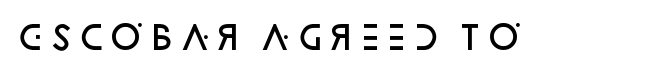
Q: Is the text bold? A: Semi-bold.
Q: Is the text italic (slanted)? A: No, it is upright.
Q: Is the typeface a serif or a sans-serif typeface? A: Sans-serif.
Q: Is the text underlined? A: No.
Q: Is the spacing between letters normal or unusually wide? A: Normal.
Q: Width (condensed, normal, or wide)? A: Normal.
Q: Stroke contrast? A: Low.
Q: x-height? A: Large.
Q: Monospaced? A: No.
